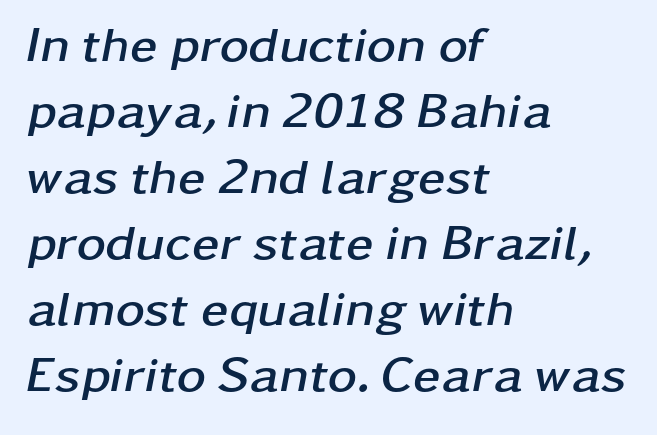
Q: Is the text bold? A: Yes.
Q: Is the text italic (slanted)? A: Yes, it leans right by about 11 degrees.
Q: Is the text underlined? A: No.
Q: How is the paragraph aligned? A: Left-aligned.
Q: Is the spacing between letters normal or unusually wide? A: Normal.
Q: Is the spacing between lines tight, normal or loose? A: Normal.
Q: Width (condensed, normal, or wide)? A: Wide.
Q: Stroke contrast? A: Low.
Q: x-height? A: Medium.
Q: Monospaced? A: No.
